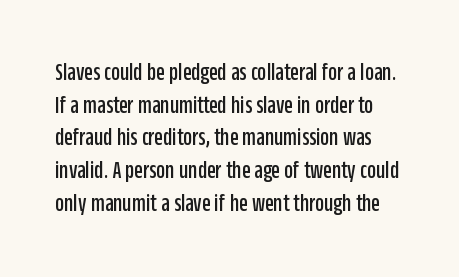
{"italic": "no", "underline": "no", "line_spacing": "normal", "line_spacing_ratio": 1.31, "letter_spacing": "normal", "letter_spacing_em": 0.0, "glyph_px": 25}
